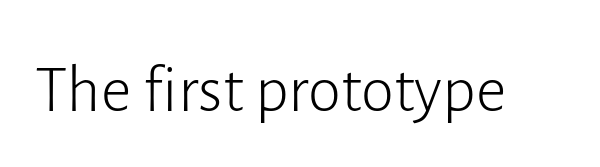
{"serif": "no", "italic": "no", "bold": "no", "weight": "light", "width": "normal", "stroke_contrast": "low", "x_height": "medium", "monospaced": "no", "underline": "no", "letter_spacing": "normal", "letter_spacing_em": 0.0, "glyph_px": 67}
